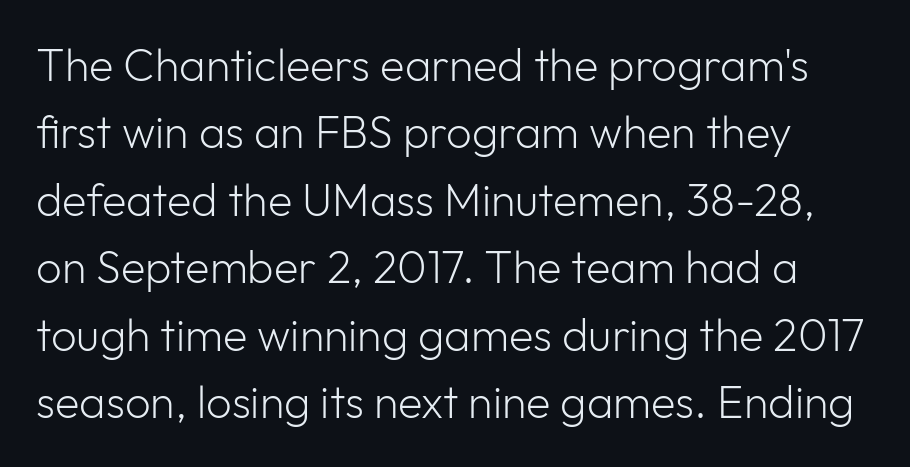
{"serif": "no", "italic": "no", "bold": "no", "weight": "light", "width": "normal", "stroke_contrast": "low", "x_height": "medium", "monospaced": "no", "underline": "no", "line_spacing": "normal", "line_spacing_ratio": 1.5, "letter_spacing": "normal", "letter_spacing_em": 0.0, "glyph_px": 45}
